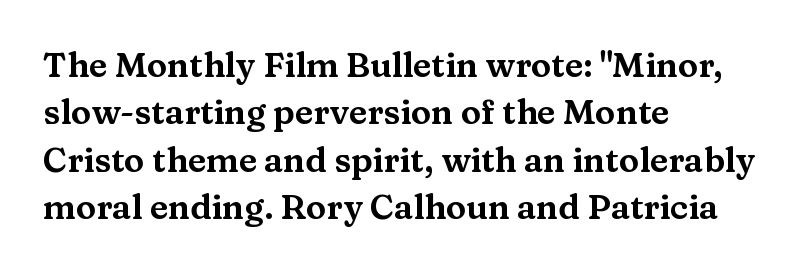
These lines are rendered in a variable-pitch font. The foot of each line stays bare and open. The typeface chosen for these lines features serifs. A typesetter would mark this as roman, not italic.
